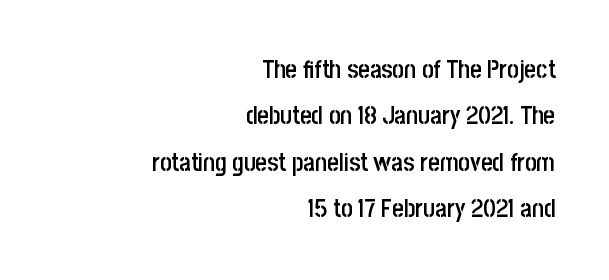
Does extra space separate the letters? No, they use regular spacing. This rendering uses right alignment, leaving the left contour irregular. Italic? Not at all — the glyphs are vertical. Does the weight exceed regular? Yes, but only to semibold. The baseline area is clear.
